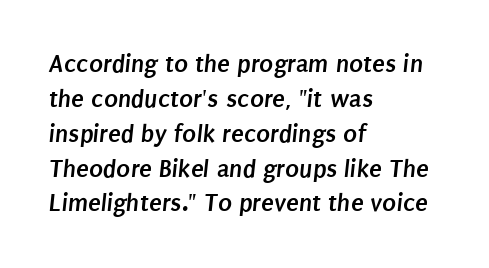
{"bold": "yes", "underline": "no", "align": "left", "line_spacing": "normal", "line_spacing_ratio": 1.34, "letter_spacing": "normal", "letter_spacing_em": 0.0, "glyph_px": 26}
